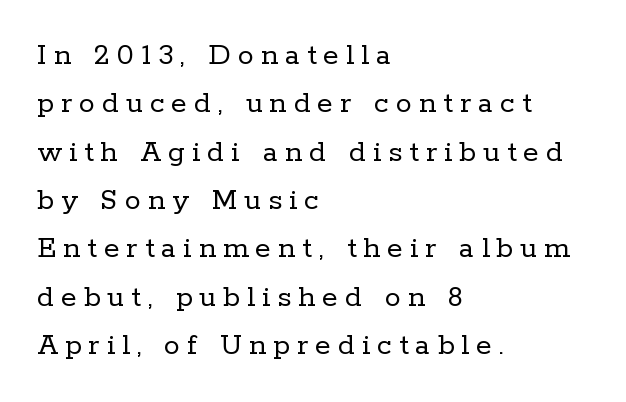
Q: Is the text bold? A: No.
Q: Is the text italic (slanted)? A: No, it is upright.
Q: Is the typeface a serif or a sans-serif typeface? A: Serif.
Q: Is the text underlined? A: No.
Q: How is the paragraph aligned? A: Left-aligned.
Q: Is the spacing between letters normal or unusually wide? A: Unusually wide.
Q: Is the spacing between lines tight, normal or loose? A: Normal.
Q: Width (condensed, normal, or wide)? A: Normal.
Q: Stroke contrast? A: Low.
Q: x-height? A: Medium.
Q: Monospaced? A: No.
